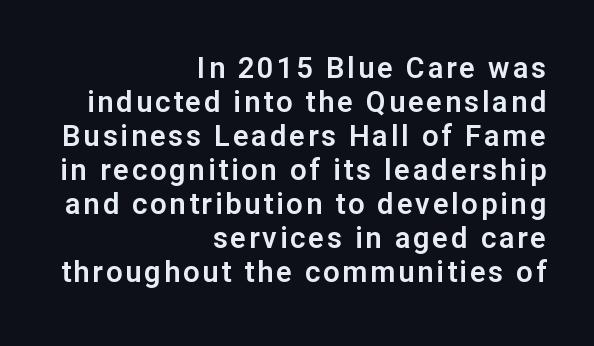
The image shows 29 px sans-serif type, upright; set right-aligned, line spacing 1.17x, not underlined; low stroke contrast and a medium x-height.
